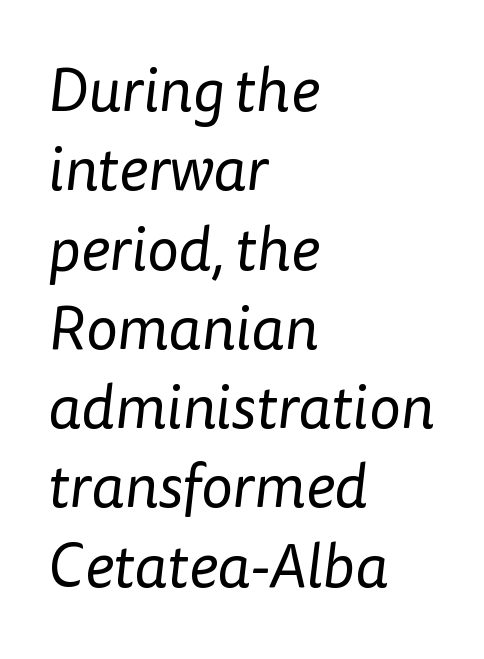
Q: Is the text bold? A: No.
Q: Is the typeface a serif or a sans-serif typeface? A: Sans-serif.
Q: Is the text underlined? A: No.
Q: How is the paragraph aligned? A: Left-aligned.
Q: Is the spacing between letters normal or unusually wide? A: Normal.
Q: Is the spacing between lines tight, normal or loose? A: Normal.
Q: Width (condensed, normal, or wide)? A: Normal.
Q: Stroke contrast? A: Low.
Q: x-height? A: Medium.
Q: Monospaced? A: No.
